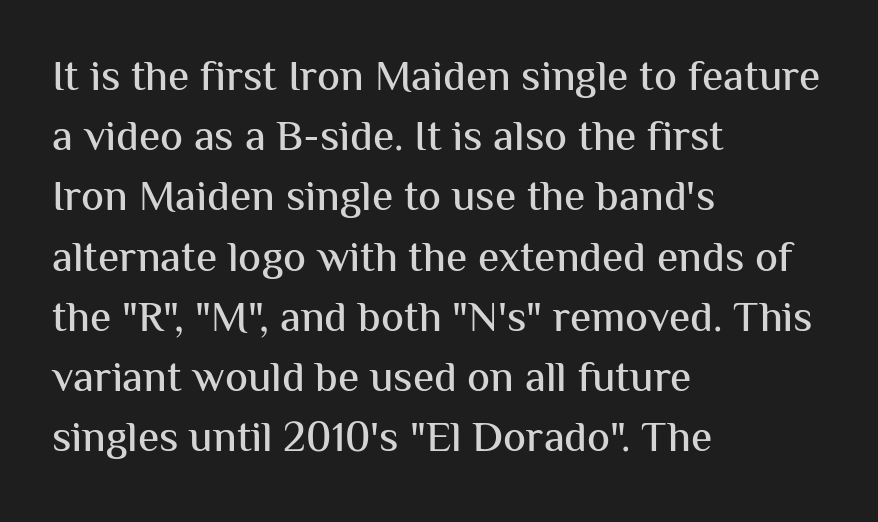
You could not count columns in this text — the font is proportionally spaced. Does the leading feel generous? No, just average. Caption: multi-line text, flush left, ragged right. The letters sit at their default tracking, neither squeezed nor spread. The font family rendered here belongs to the sans-serif group.
